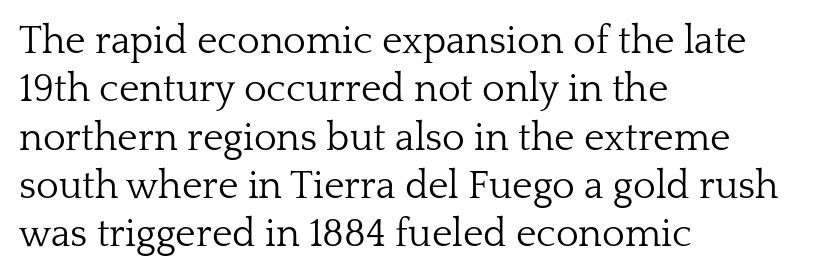
This sample is left-justified, so line endings fall wherever the words run out. What kind of face is this? One with serifs. Character widths vary here, with narrow letters taking less room than wide ones. Weight class: somewhere from thin through regular.
